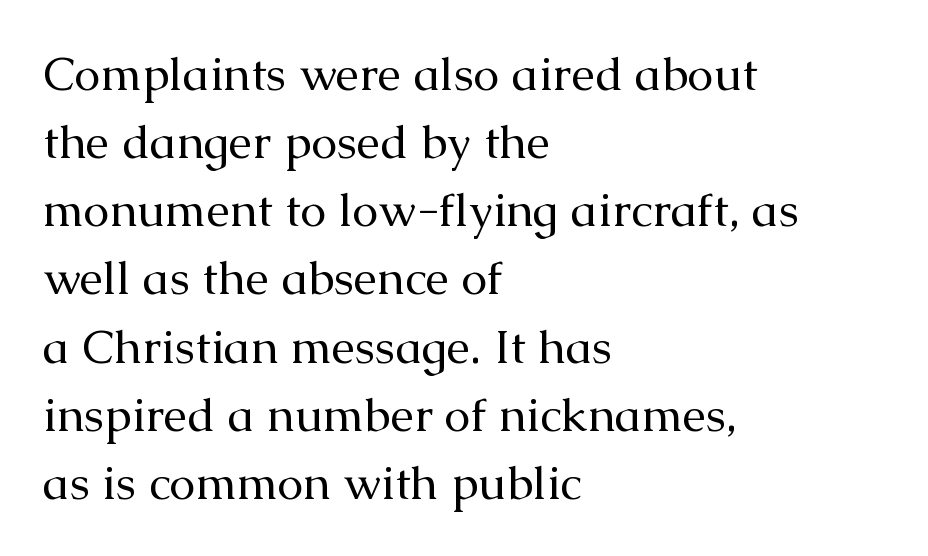
{"serif": "yes", "italic": "no", "bold": "no", "weight": "regular", "width": "normal", "stroke_contrast": "medium", "x_height": "medium", "monospaced": "no", "underline": "no", "align": "left", "line_spacing": "normal", "line_spacing_ratio": 1.45, "letter_spacing": "normal", "letter_spacing_em": 0.0, "glyph_px": 47}
